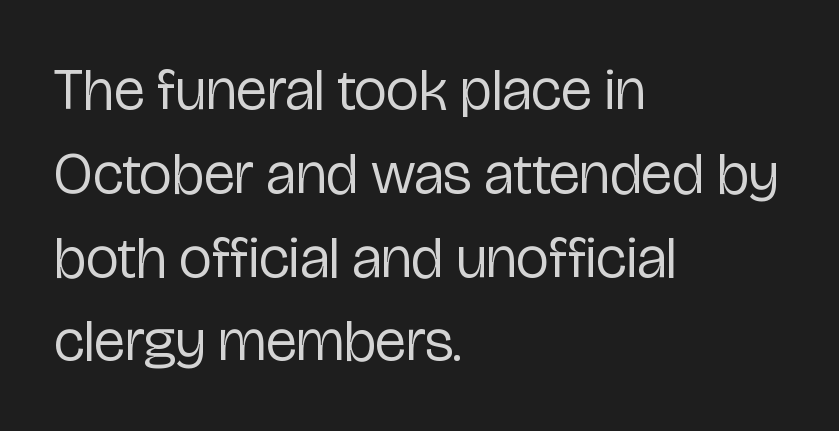
Q: Is the text bold? A: No.
Q: Is the text italic (slanted)? A: No, it is upright.
Q: Is the typeface a serif or a sans-serif typeface? A: Sans-serif.
Q: Is the text underlined? A: No.
Q: How is the paragraph aligned? A: Left-aligned.
Q: Is the spacing between letters normal or unusually wide? A: Normal.
Q: Is the spacing between lines tight, normal or loose? A: Normal.
Q: Width (condensed, normal, or wide)? A: Condensed.
Q: Stroke contrast? A: Low.
Q: x-height? A: Medium.
Q: Monospaced? A: No.
